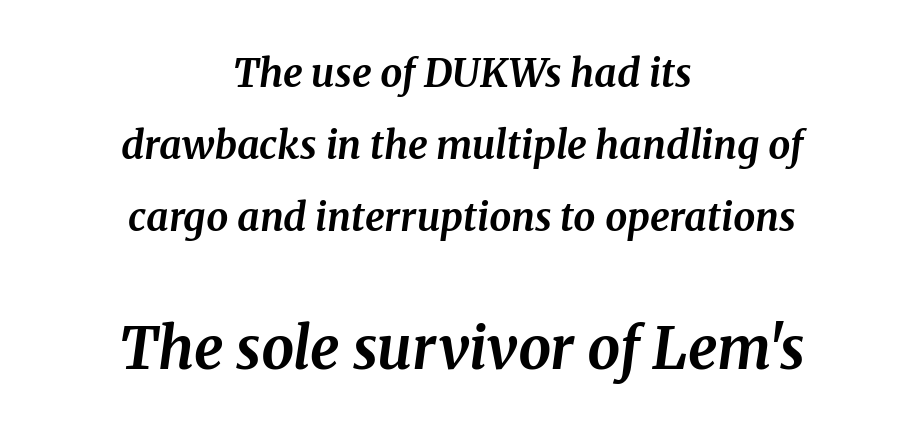
{"serif": "yes", "italic": "yes", "lean": "right", "slant_degrees": 8, "bold": "yes", "weight": "bold", "width": "normal", "stroke_contrast": "medium", "x_height": "medium", "monospaced": "no", "underline": "no", "align": "center", "line_spacing_ratio": 1.85, "letter_spacing": "normal", "letter_spacing_em": 0.0, "larger_block": "second", "size_ratio": 1.49, "glyph_px": 58}
